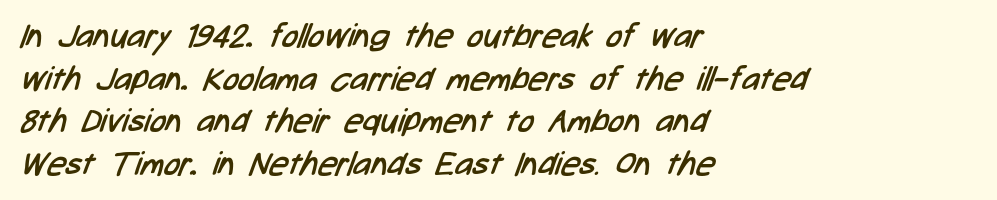
{"serif": "no", "bold": "no", "weight": "regular", "width": "condensed", "stroke_contrast": "low", "x_height": "medium", "monospaced": "no", "underline": "no", "align": "left", "line_spacing": "normal", "line_spacing_ratio": 1.29, "letter_spacing": "normal", "letter_spacing_em": 0.0, "glyph_px": 33}
